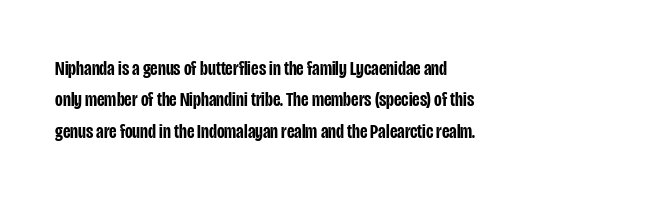
Q: Is the text bold? A: Semi-bold.
Q: Is the text italic (slanted)? A: No, it is upright.
Q: Is the text underlined? A: No.
Q: How is the paragraph aligned? A: Left-aligned.
Q: Is the spacing between letters normal or unusually wide? A: Normal.
Q: Is the spacing between lines tight, normal or loose? A: Normal.
